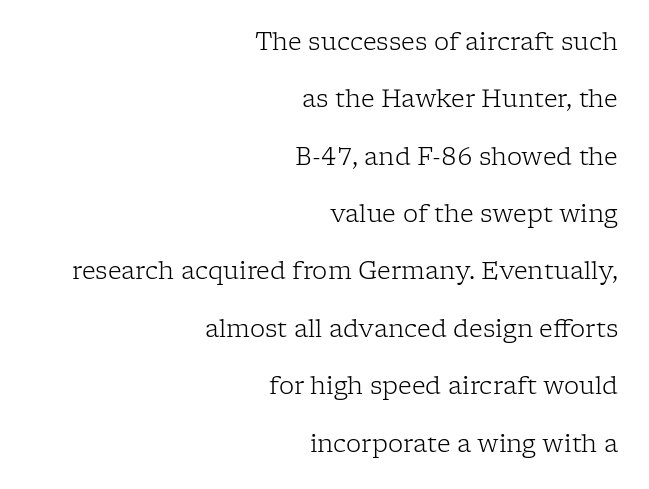
The image shows 24 px text type, upright; set right-aligned, loose line spacing (2.39x), normal letter spacing, not underlined.
